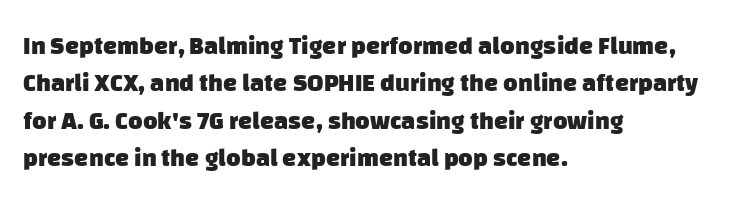
Q: Is the text bold? A: Yes.
Q: Is the text underlined? A: No.
Q: How is the paragraph aligned? A: Left-aligned.
Q: Is the spacing between letters normal or unusually wide? A: Normal.
Q: Is the spacing between lines tight, normal or loose? A: Normal.
